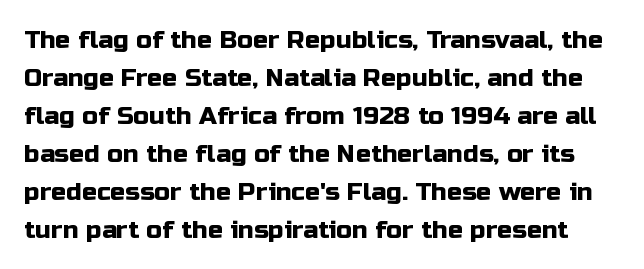
{"italic": "no", "underline": "no", "line_spacing": "normal", "line_spacing_ratio": 1.52, "letter_spacing": "normal", "letter_spacing_em": 0.0, "glyph_px": 25}
